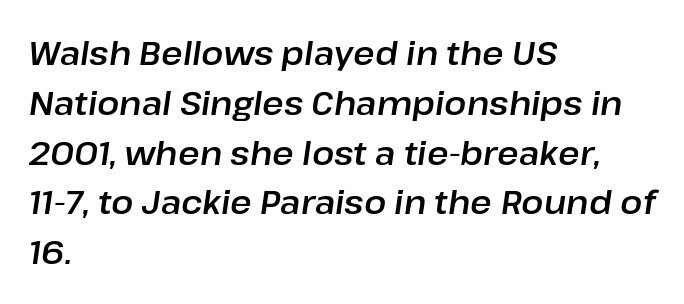
{"italic": "yes", "lean": "right", "slant_degrees": 8, "width": "normal", "stroke_contrast": "low", "x_height": "medium", "monospaced": "no", "underline": "no", "align": "left", "line_spacing": "normal", "line_spacing_ratio": 1.51, "letter_spacing": "normal", "letter_spacing_em": 0.0, "glyph_px": 33}
